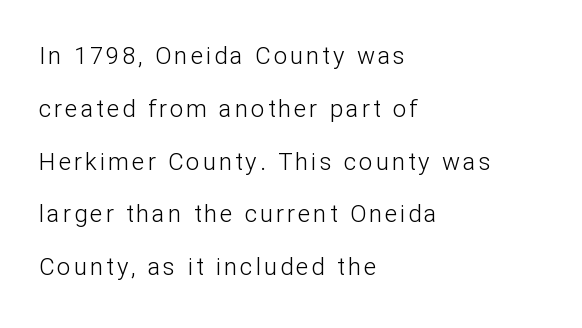
Q: Is the text bold? A: No.
Q: Is the text italic (slanted)? A: No, it is upright.
Q: Is the text underlined? A: No.
Q: How is the paragraph aligned? A: Left-aligned.
Q: Is the spacing between lines tight, normal or loose? A: Loose.
